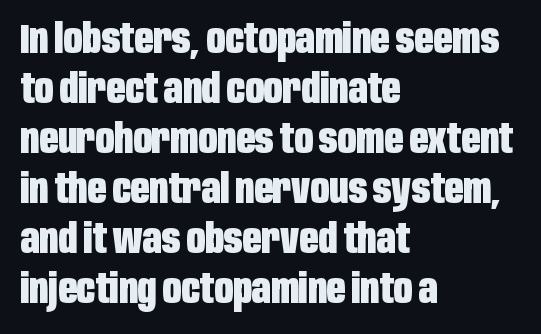
Spacing between characters is what you'd get straight out of the box. The type sits square on the baseline with zero lean. Check the space under the baseline: it is left empty. Nothing sits at the stroke ends, so this counts as sans-serif. These lines carry a lot of weight — the face is fully bold. Proportional: the letters do not fall into vertical columns.
